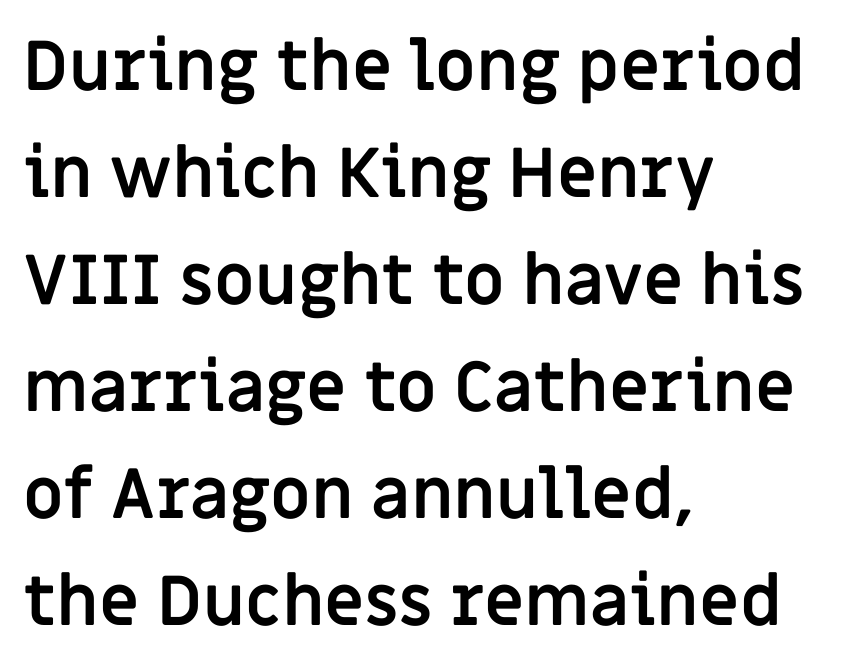
The image shows 69 px semibold sans-serif type, upright; set left-aligned, normal line spacing (1.55x), normal letter spacing, not underlined; low stroke contrast and a large x-height.
